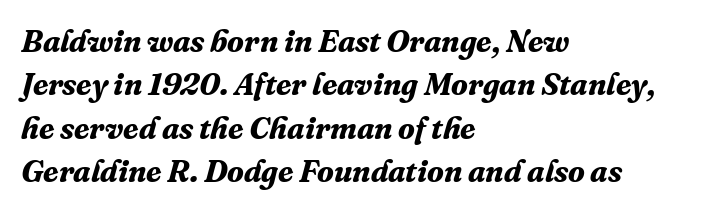
The image shows 31 px bold serif type, italic (leaning right); set left-aligned, normal line spacing (1.4x), normal letter spacing, not underlined; medium stroke contrast and a medium x-height.
